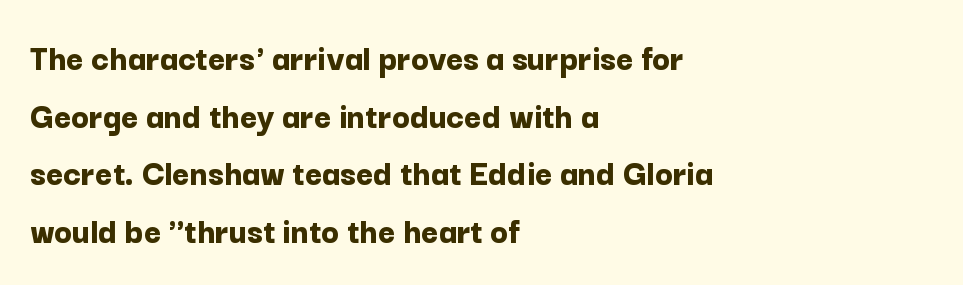
The image shows 37 px bold sans-serif type, upright; set left-aligned, normal line spacing (1.56x), normal letter spacing, not underlined; low stroke contrast and a medium x-height.
